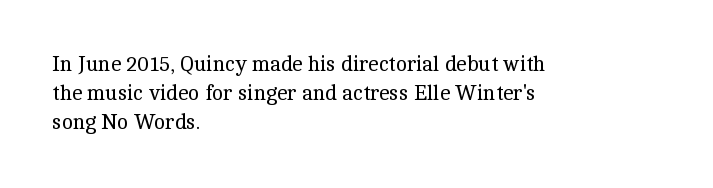
The image shows 21 px text type, upright; set left-aligned, normal line spacing (1.39x), normal letter spacing, not underlined.
